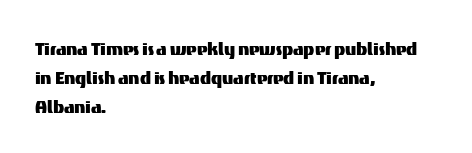
Posture: straight, roman, zero tilt. The passage shown is not underscored anywhere. The rendering anchors every line to the left-hand side. The gaps between neighbouring characters are ordinary and unremarkable.
